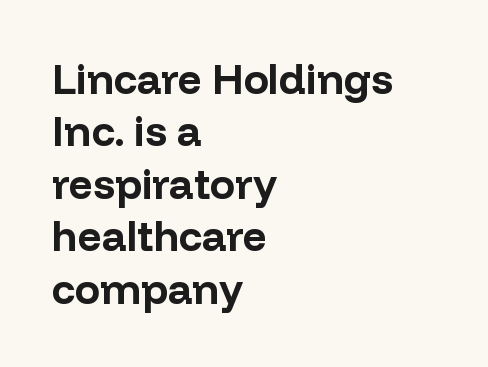
The image shows 42 px bold sans-serif type, upright; set left-aligned, normal line spacing (1.25x), normal letter spacing, not underlined; low stroke contrast and a medium x-height.
